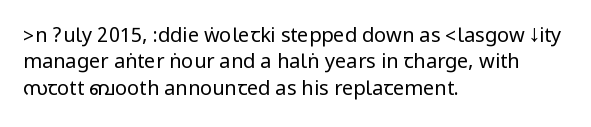
Q: Is the text bold? A: No.
Q: Is the text italic (slanted)? A: No, it is upright.
Q: Is the text underlined? A: No.
Q: How is the paragraph aligned? A: Left-aligned.
Q: Is the spacing between letters normal or unusually wide? A: Normal.
Q: Is the spacing between lines tight, normal or loose? A: Normal.
